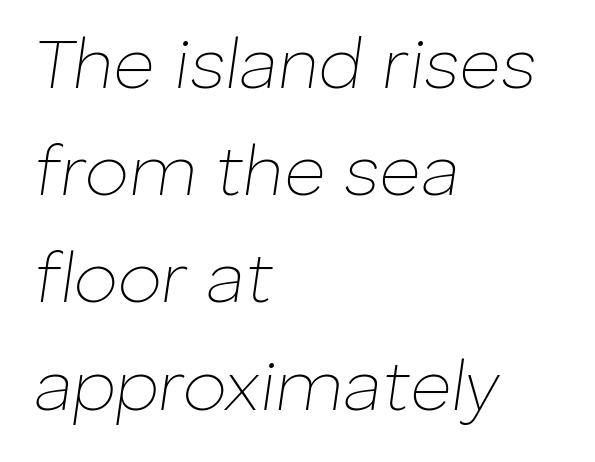
Does the leading feel generous? No, just average. Casual observation: everything's shoved over to the left. The cut favours lightness, reaching ordinary text weight at its darkest. Style check: oblique.
